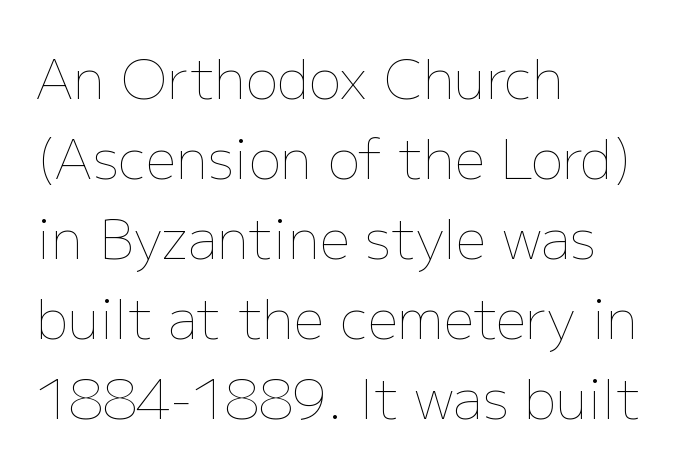
The image shows 54 px thin type, upright; set left-aligned, normal line spacing (1.48x), normal letter spacing, not underlined; low stroke contrast and a medium x-height.
